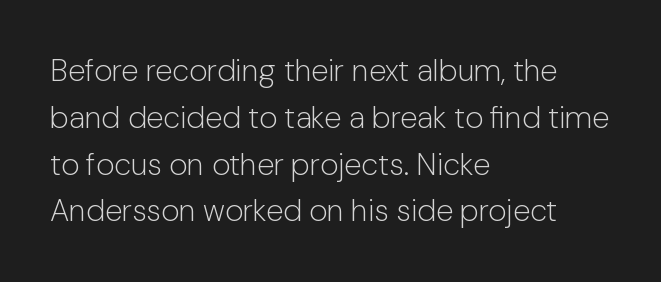
Unlike italic type, these characters show no tilt at all. Evenly set lines give the paragraph a standard silhouette. The space beneath each line is pristine and unruled. Here the designer chose a conventional face with non-uniform glyph widths. On a weight scale, this lands at 450 or below. Standard letterfit; no display-style spreading of the glyphs.
